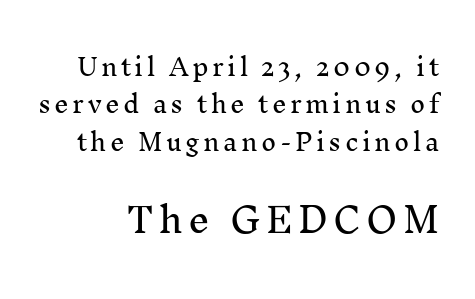
Q: Is the text italic (slanted)? A: No, it is upright.
Q: Is the typeface a serif or a sans-serif typeface? A: Serif.
Q: Is the text underlined? A: No.
Q: Is the spacing between lines tight, normal or loose? A: Normal.
Q: Which block of text is set in a larger size, the first (top) or the second (bottom)? A: The second (bottom) one.
Q: Width (condensed, normal, or wide)? A: Normal.
Q: Stroke contrast? A: Medium.
Q: x-height? A: Medium.
Q: Monospaced? A: No.
